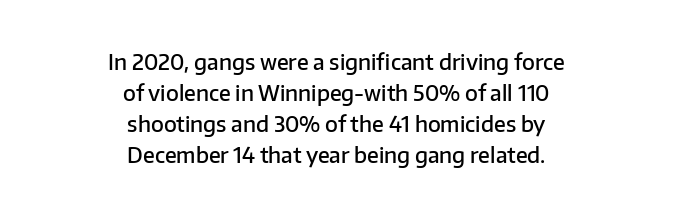
Q: Is the text bold? A: Semi-bold.
Q: Is the text italic (slanted)? A: No, it is upright.
Q: Is the text underlined? A: No.
Q: How is the paragraph aligned? A: Centered.
Q: Is the spacing between letters normal or unusually wide? A: Normal.
Q: Is the spacing between lines tight, normal or loose? A: Normal.
